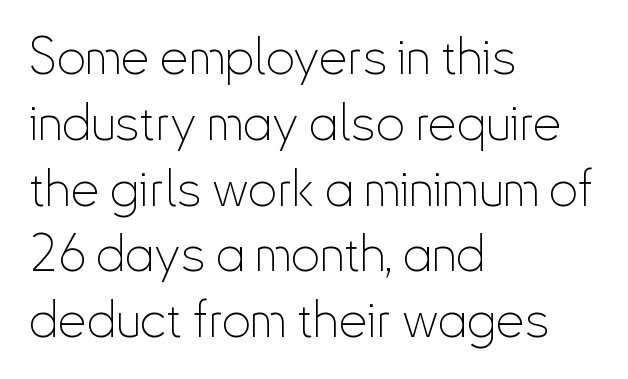
Layout note: lines flush left. This sample uses a sans-serif face. A typesetter would call this proportional, since set widths differ per character. Evenly set lines give the paragraph a standard silhouette. Stems here are at most as thick as an everyday book face.
